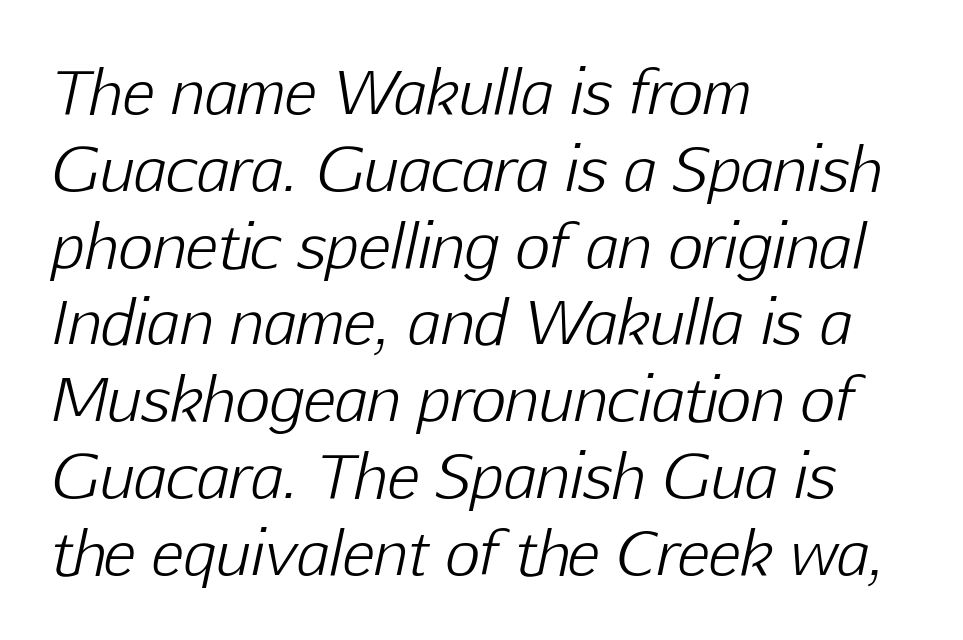
{"italic": "yes", "lean": "right", "slant_degrees": 12, "bold": "no", "weight": "light", "width": "normal", "stroke_contrast": "low", "x_height": "medium", "monospaced": "no", "underline": "no", "align": "left", "line_spacing": "normal", "line_spacing_ratio": 1.28, "letter_spacing": "normal", "letter_spacing_em": 0.0, "glyph_px": 60}
